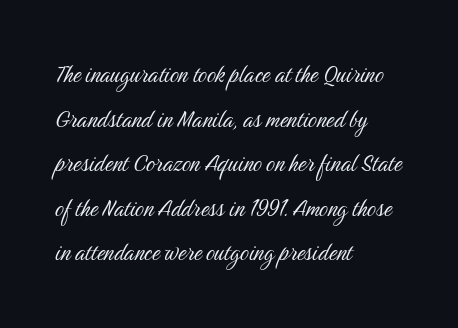
The string is rendered with underlining switched off. Here the designer chose a conventional face with non-uniform glyph widths. Normally led — the rows are evenly, conventionally spaced. No letter is thick-stroked: the sample isn't bold.
